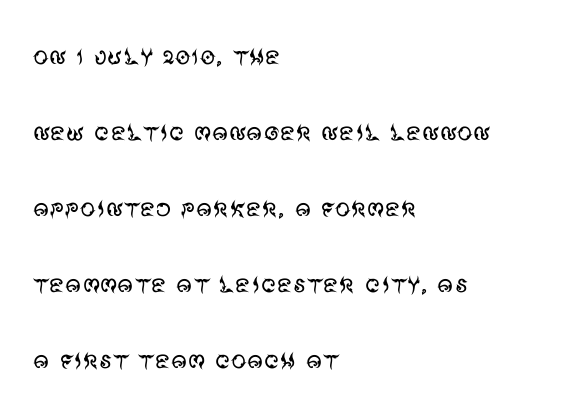
These lines are rendered in a variable-pitch font. Only glyphs here, with clear space below each row. A typesetter would call this zero additional tracking. Is this a heavy cut? Hardly; it is regular or lighter.
